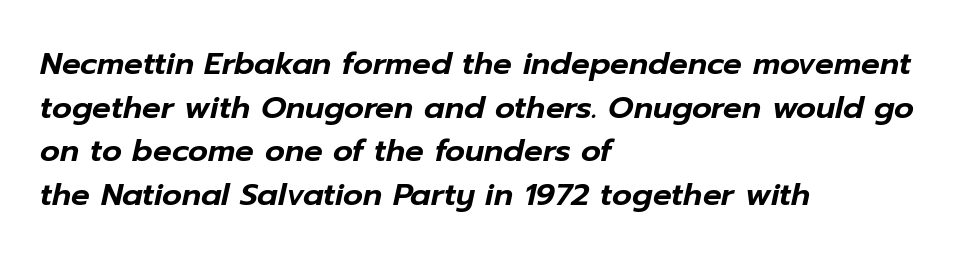
Is this a fixed-width face? No — the glyphs have proportional, varying widths. An italicized treatment has been applied to the whole sample. Only glyphs here, with clear space below each row. Regular leading.
